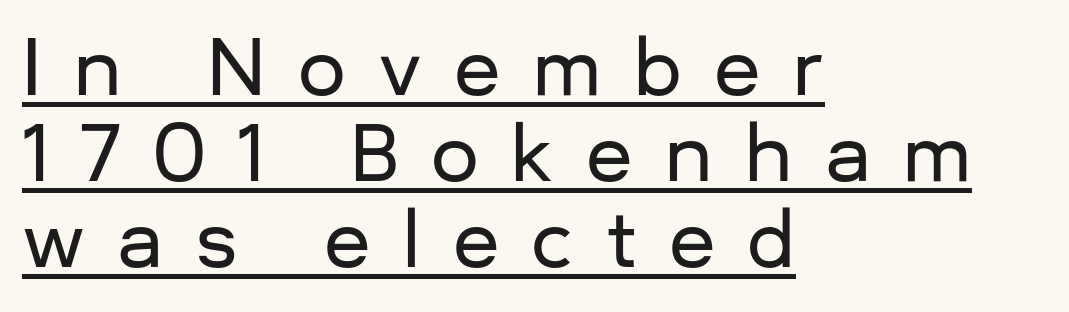
Q: Is the text italic (slanted)? A: No, it is upright.
Q: Is the typeface a serif or a sans-serif typeface? A: Sans-serif.
Q: Is the text underlined? A: Yes.
Q: How is the paragraph aligned? A: Left-aligned.
Q: Is the spacing between letters normal or unusually wide? A: Unusually wide.
Q: Is the spacing between lines tight, normal or loose? A: Tight.
Q: Width (condensed, normal, or wide)? A: Normal.
Q: Stroke contrast? A: Low.
Q: x-height? A: Medium.
Q: Monospaced? A: No.
